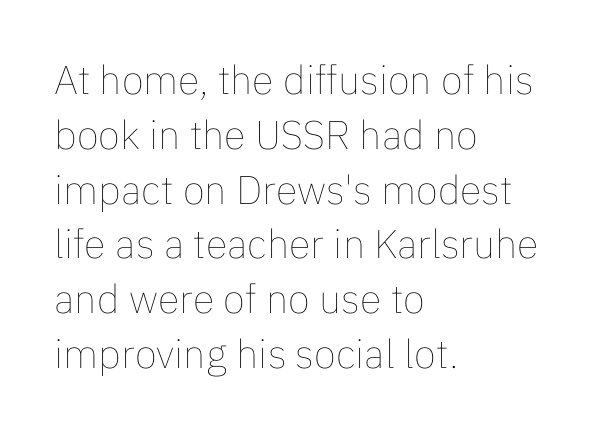
{"italic": "no", "bold": "no", "weight": "thin", "width": "normal", "stroke_contrast": "low", "x_height": "medium", "monospaced": "no", "underline": "no", "align": "left", "line_spacing": "normal", "line_spacing_ratio": 1.37, "letter_spacing": "normal", "letter_spacing_em": 0.0, "glyph_px": 40}
